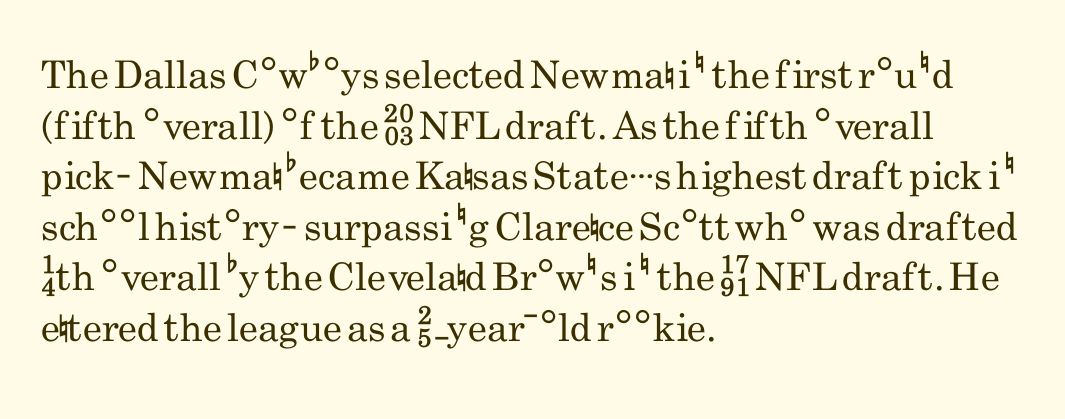
Compared with a typical body face, this is equally light or lighter still. Each line starts at the same left margin while the right side varies. Observe the ordinary spacing: letters are neighbours, not strangers. Every character sits straight up, as roman type does. Each letter keeps its own natural width here, so spacing adapts to shape. The face used here is a sans, in the tradition of grotesques and geometrics.
